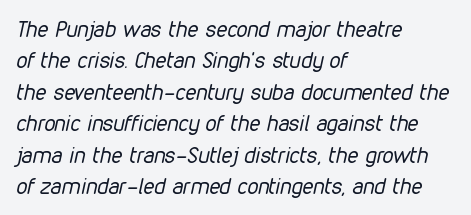
The image shows 22 px text type, italic (leaning right); set left-aligned, normal line spacing (1.43x), normal letter spacing, not underlined.
